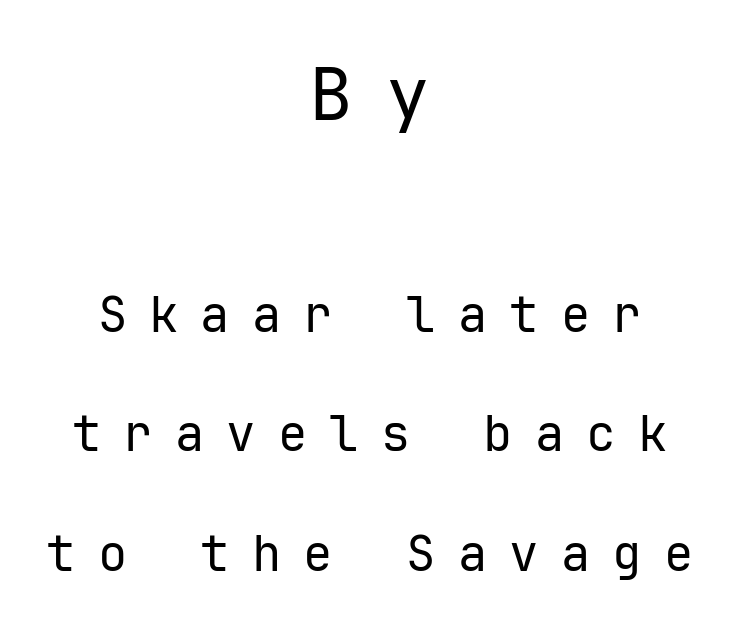
The image shows 73 px regular-weight sans-serif type, upright; set centered, loose line spacing (2.44x), unusually wide letter spacing (+0.45 em), not underlined; the first (top) block is 1.49x larger; low stroke contrast and a medium x-height.
